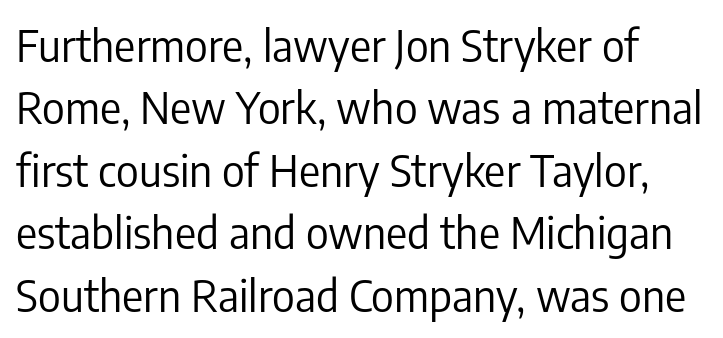
Q: Is the text bold? A: No.
Q: Is the text italic (slanted)? A: No, it is upright.
Q: Is the typeface a serif or a sans-serif typeface? A: Sans-serif.
Q: Is the text underlined? A: No.
Q: Is the spacing between letters normal or unusually wide? A: Normal.
Q: Is the spacing between lines tight, normal or loose? A: Normal.
Q: Width (condensed, normal, or wide)? A: Condensed.
Q: Stroke contrast? A: Low.
Q: x-height? A: Medium.
Q: Monospaced? A: No.
